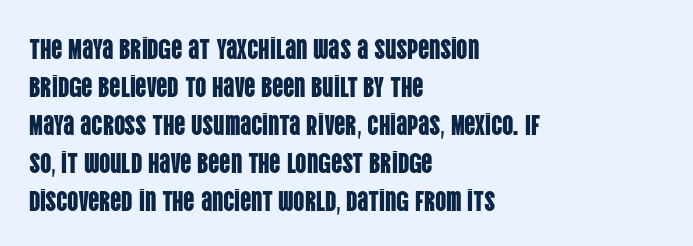
Grotesque or geometric, the face here clearly has no serifs. Note the varied advance widths — an 'i' is clearly narrower than an 'm'. Descenders are the only things crossing below the line. Whoever set this chose a conventional vertical rhythm.
